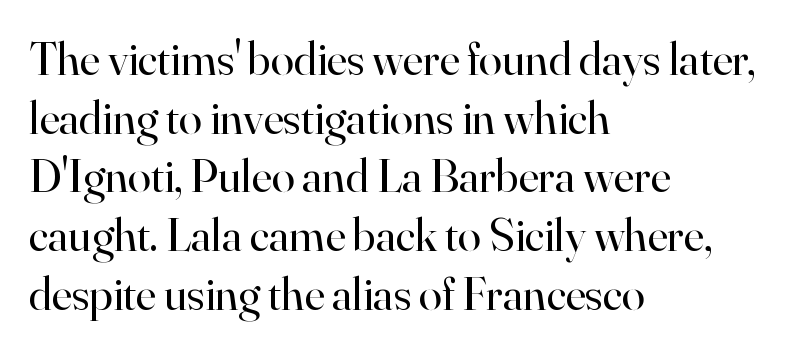
{"serif": "yes", "italic": "no", "bold": "no", "weight": "regular", "width": "normal", "stroke_contrast": "high", "x_height": "small", "monospaced": "no", "underline": "no", "align": "left", "line_spacing": "normal", "line_spacing_ratio": 1.25, "letter_spacing": "normal", "letter_spacing_em": 0.0, "glyph_px": 47}
